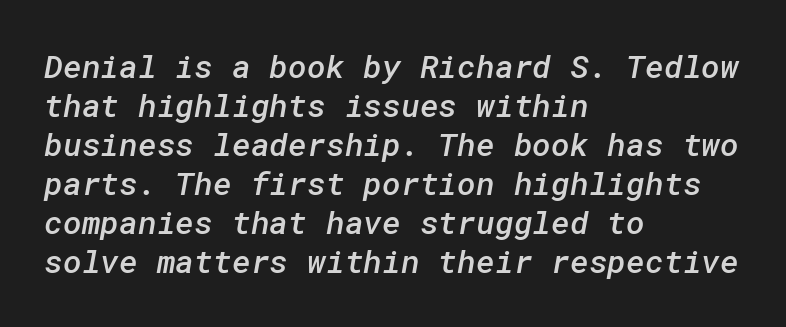
Semibold letterforms, between regular and bold. Nope, no serifs anywhere on these letters. Here the glyphs are tracked normally, forming tight word shapes. Horizontal alignment here is leftward, the default for most running prose. Beneath every word, the page is bare.
